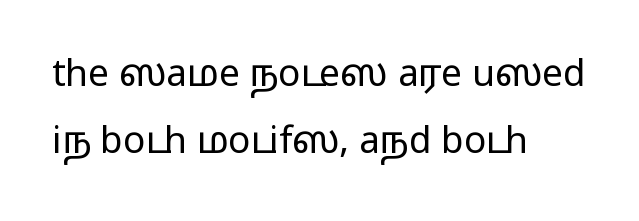
{"serif": "no", "italic": "no", "bold": "no", "weight": "regular", "width": "wide", "stroke_contrast": "low", "x_height": "medium", "monospaced": "no", "underline": "no", "align": "left", "line_spacing_ratio": 1.81, "letter_spacing": "normal", "letter_spacing_em": 0.0, "glyph_px": 37}
